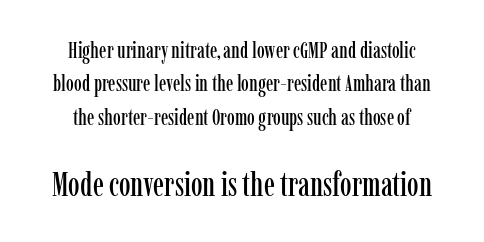
{"serif": "yes", "italic": "no", "width": "condensed", "stroke_contrast": "low", "x_height": "medium", "monospaced": "no", "underline": "no", "align": "center", "line_spacing": "normal", "line_spacing_ratio": 1.52, "letter_spacing": "normal", "letter_spacing_em": 0.0, "larger_block": "second", "size_ratio": 1.5, "glyph_px": 33}
